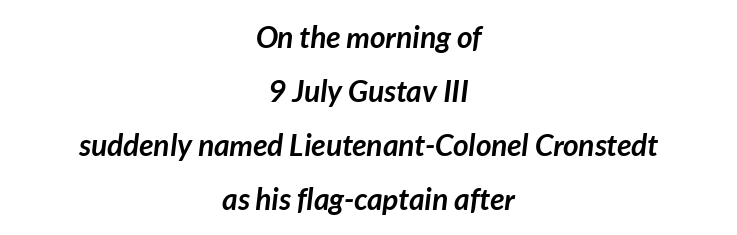
{"serif": "no", "bold": "yes", "weight": "semibold", "width": "normal", "stroke_contrast": "low", "x_height": "medium", "monospaced": "no", "underline": "no", "align": "center", "line_spacing_ratio": 1.8, "letter_spacing": "normal", "letter_spacing_em": 0.0, "glyph_px": 30}
